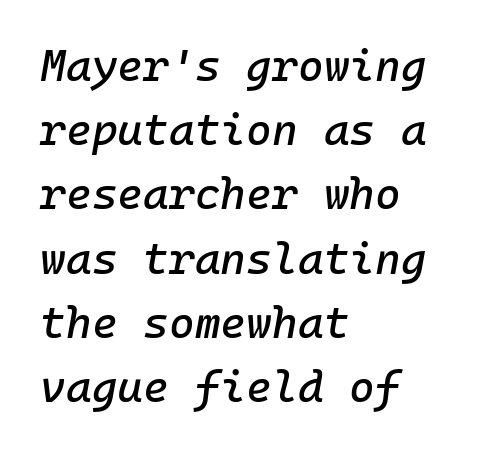
{"italic": "yes", "lean": "right", "slant_degrees": 10, "width": "normal", "stroke_contrast": "low", "x_height": "medium", "underline": "no", "align": "left", "line_spacing": "normal", "line_spacing_ratio": 1.46, "letter_spacing": "normal", "letter_spacing_em": 0.0, "glyph_px": 44}
